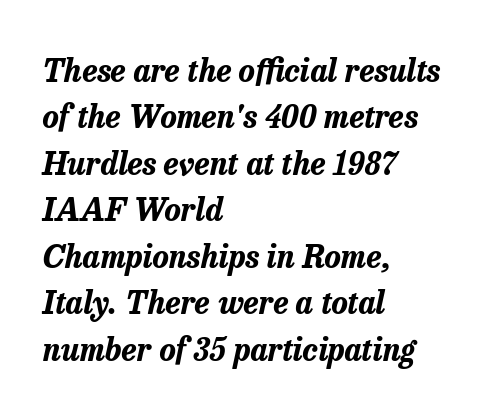
The passage shown is not underscored anywhere. These lines are rendered in a variable-pitch font. Students, this is bold: see how much ink each stroke carries. How are the letters spaced? Ordinarily, with no added tracking. Where is the straight margin? On the left. In terms of posture, this sample is oblique.
